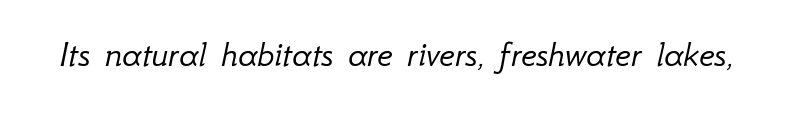
{"italic": "yes", "lean": "right", "slant_degrees": 12, "bold": "no", "weight": "light", "width": "normal", "stroke_contrast": "low", "x_height": "small", "monospaced": "no", "underline": "no", "letter_spacing": "normal", "letter_spacing_em": 0.0, "glyph_px": 37}
